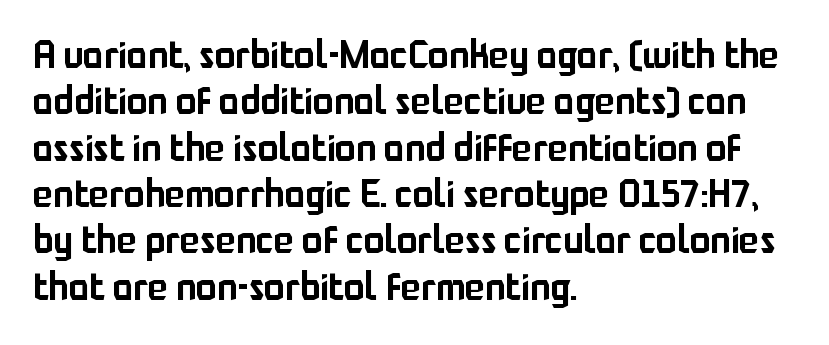
The image shows 38 px sans-serif type, upright; set left-aligned, line spacing 1.22x, normal letter spacing, not underlined; low stroke contrast and a medium x-height.
